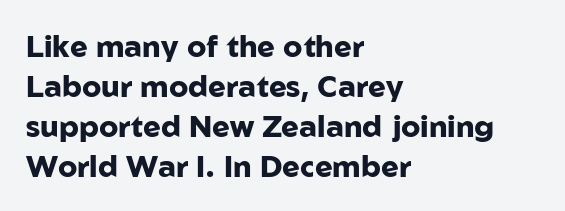
Q: Is the text bold? A: Yes.
Q: Is the text italic (slanted)? A: No, it is upright.
Q: Is the typeface a serif or a sans-serif typeface? A: Sans-serif.
Q: Is the text underlined? A: No.
Q: How is the paragraph aligned? A: Left-aligned.
Q: Is the spacing between letters normal or unusually wide? A: Normal.
Q: Is the spacing between lines tight, normal or loose? A: Normal.
Q: Width (condensed, normal, or wide)? A: Normal.
Q: Stroke contrast? A: Low.
Q: x-height? A: Medium.
Q: Monospaced? A: No.
